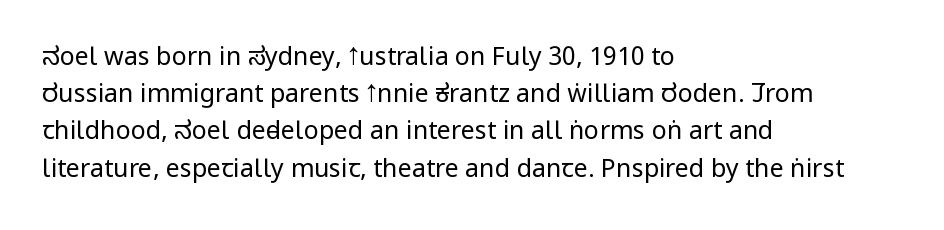
{"italic": "no", "bold": "no", "underline": "no", "align": "left", "line_spacing": "normal", "line_spacing_ratio": 1.49, "letter_spacing": "normal", "letter_spacing_em": 0.0, "glyph_px": 25}
